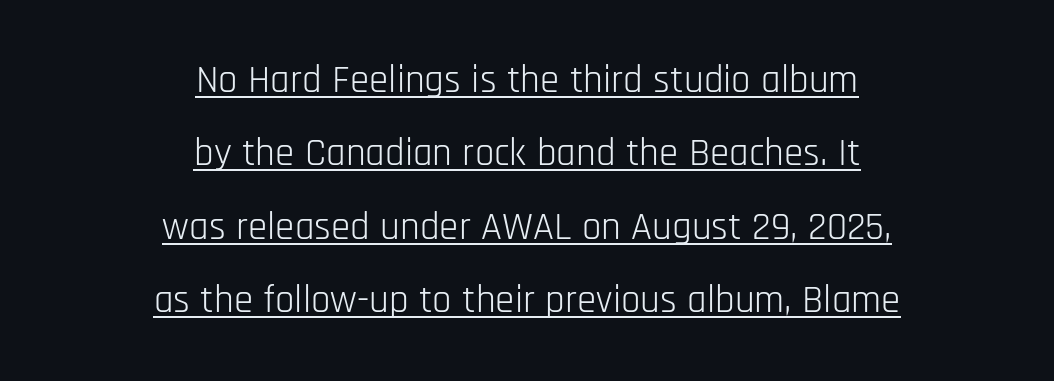
Q: Is the text bold? A: No.
Q: Is the text italic (slanted)? A: No, it is upright.
Q: Is the typeface a serif or a sans-serif typeface? A: Sans-serif.
Q: Is the text underlined? A: Yes.
Q: How is the paragraph aligned? A: Centered.
Q: Is the spacing between letters normal or unusually wide? A: Normal.
Q: Width (condensed, normal, or wide)? A: Condensed.
Q: Stroke contrast? A: Low.
Q: x-height? A: Large.
Q: Monospaced? A: No.
